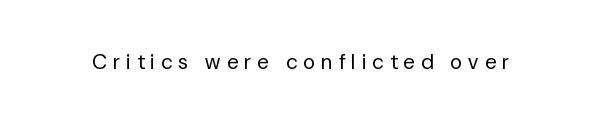
Q: Is the text bold? A: No.
Q: Is the text italic (slanted)? A: No, it is upright.
Q: Is the text underlined? A: No.
Q: Is the spacing between letters normal or unusually wide? A: Unusually wide.
